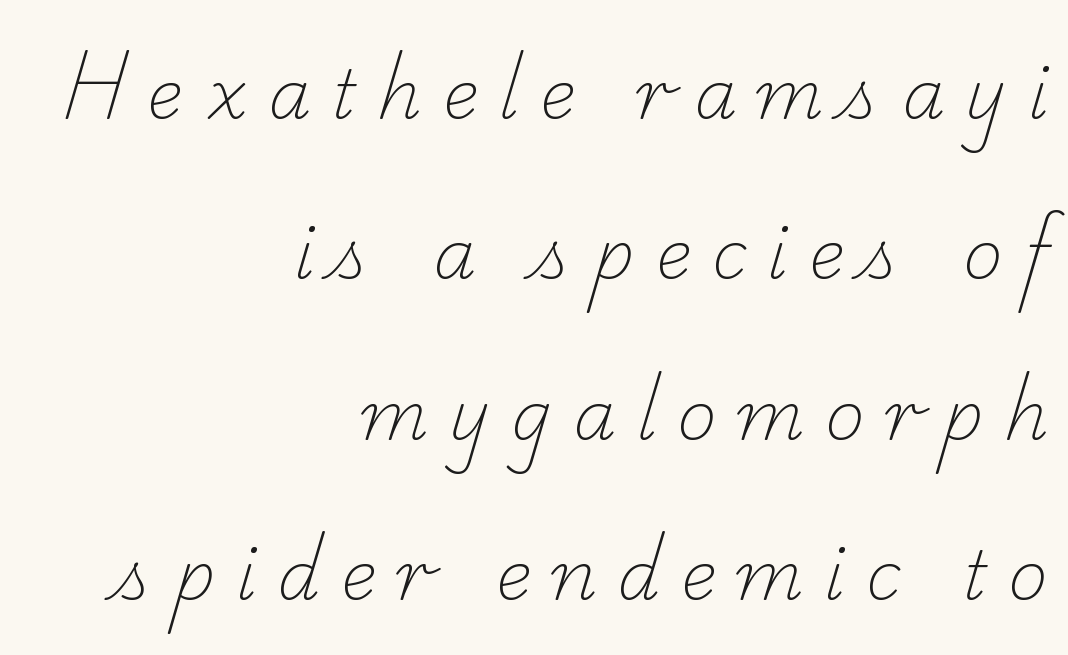
The image shows 68 px light serif type; set right-aligned, loose line spacing (2.36x), unusually wide letter spacing (+0.3 em), not underlined; low stroke contrast and a small x-height.
